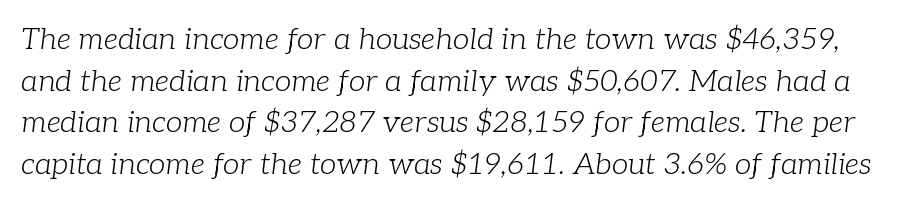
Quick note: interline space is typical. Spacing verdict: proportional, widths tailored to each character. Has an underline been added? It has not. Stroke terminals: seriffed.
